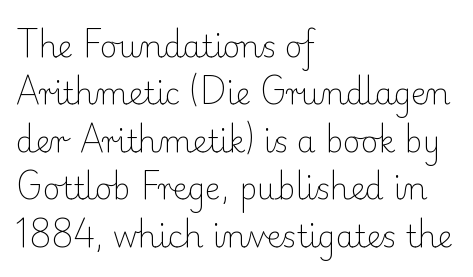
In terms of letterform style, serifs are clearly present. If you drew a line through each stem, it would be perfectly vertical. Caption: multi-line text, flush left, ragged right. Baseline-to-baseline distance is the conventional proportion of letter height. Letters have the restrained weight of plain body copy at most.
